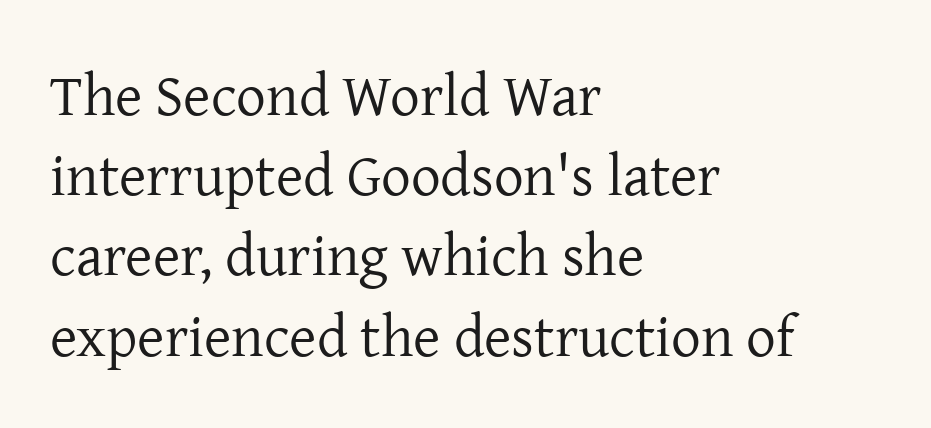
Q: Is the text bold? A: No.
Q: Is the text italic (slanted)? A: No, it is upright.
Q: Is the typeface a serif or a sans-serif typeface? A: Serif.
Q: Is the text underlined? A: No.
Q: How is the paragraph aligned? A: Left-aligned.
Q: Is the spacing between letters normal or unusually wide? A: Normal.
Q: Is the spacing between lines tight, normal or loose? A: Normal.
Q: Width (condensed, normal, or wide)? A: Normal.
Q: Stroke contrast? A: Low.
Q: x-height? A: Medium.
Q: Monospaced? A: No.
